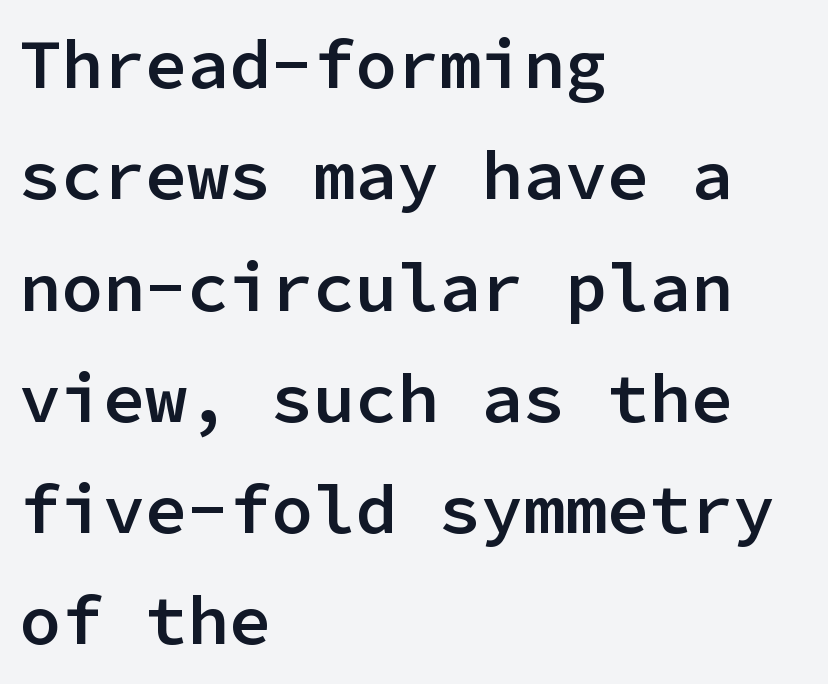
The image shows 70 px semibold sans-serif type, upright, monospaced; set left-aligned, normal line spacing (1.59x), normal letter spacing, not underlined; low stroke contrast and a medium x-height.
